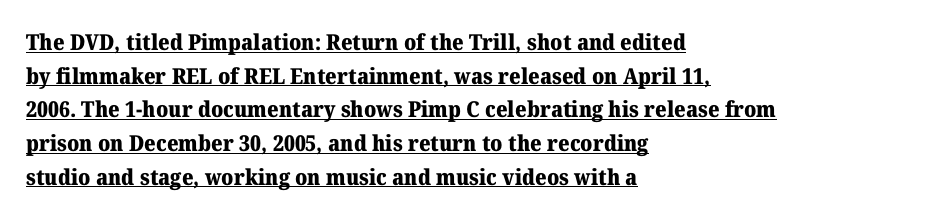
Q: Is the text bold? A: Yes.
Q: Is the text italic (slanted)? A: No, it is upright.
Q: Is the text underlined? A: Yes.
Q: How is the paragraph aligned? A: Left-aligned.
Q: Is the spacing between letters normal or unusually wide? A: Normal.
Q: Is the spacing between lines tight, normal or loose? A: Normal.
